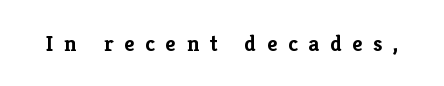
The image shows 23 px bold type, upright; set unusually wide letter spacing (+0.46 em), not underlined.
